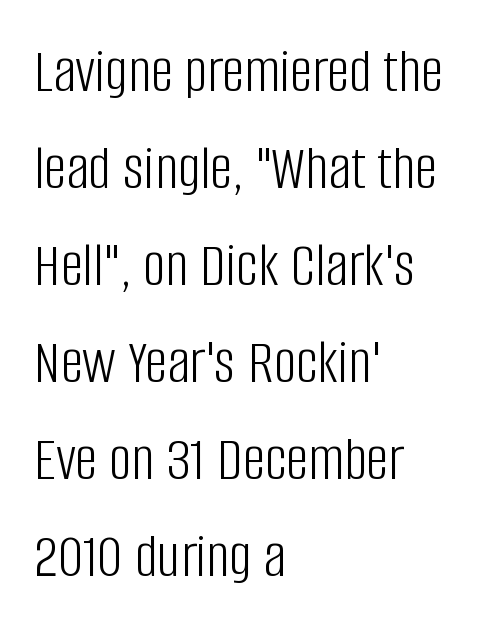
{"serif": "no", "italic": "no", "bold": "no", "weight": "light", "width": "condensed", "stroke_contrast": "low", "x_height": "large", "monospaced": "no", "underline": "no", "align": "left", "line_spacing": "normal", "line_spacing_ratio": 1.54, "letter_spacing": "normal", "letter_spacing_em": 0.0, "glyph_px": 63}
